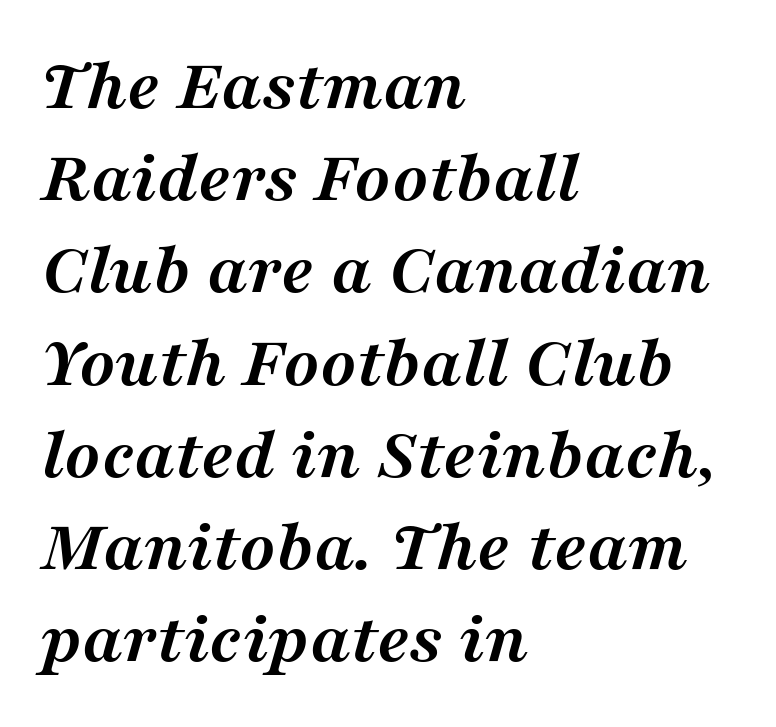
{"serif": "yes", "italic": "yes", "lean": "right", "slant_degrees": 16, "bold": "yes", "weight": "semibold", "width": "normal", "stroke_contrast": "medium", "x_height": "medium", "monospaced": "no", "underline": "no", "align": "left", "line_spacing_ratio": 1.23, "letter_spacing": "normal", "letter_spacing_em": 0.0, "glyph_px": 75}
